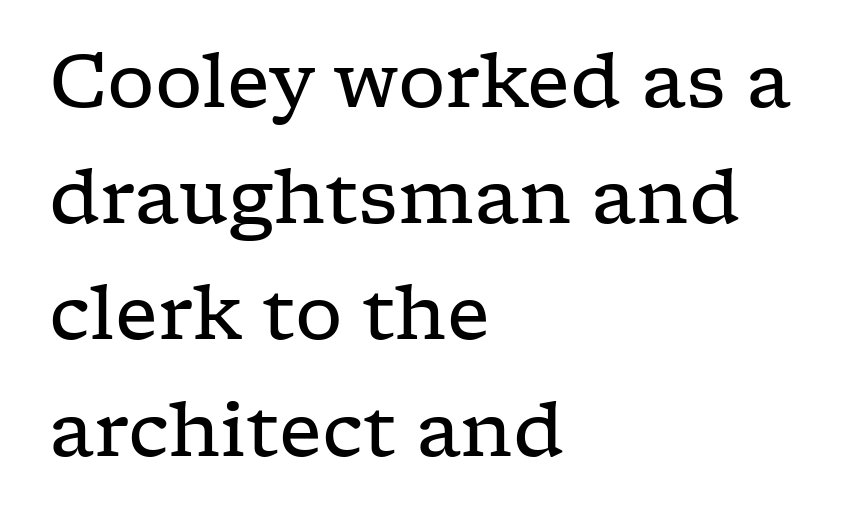
Typographically, this falls in the serif category. The typesetting does not lean heavy: it is not bold. Each letter keeps its own natural width here, so spacing adapts to shape. Short note: letters normally spaced.
